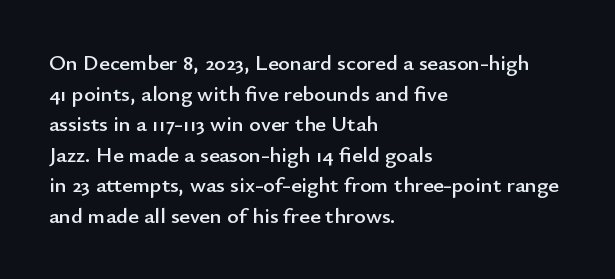
{"italic": "no", "underline": "no", "align": "left", "line_spacing": "normal", "line_spacing_ratio": 1.39, "letter_spacing": "normal", "letter_spacing_em": 0.0, "glyph_px": 22}
